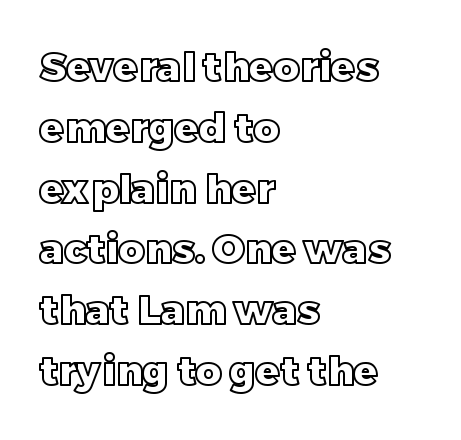
Looks like regular typesetting: each glyph gets only the width it needs. Honestly, the letter spacing is just normal — you wouldn't notice it. The compositor pushed each line to the left boundary. Letters rest on an invisible, unmarked baseline. The passage shown stacks its lines at a standard gap. It's the straight-up-and-down kind of type.
